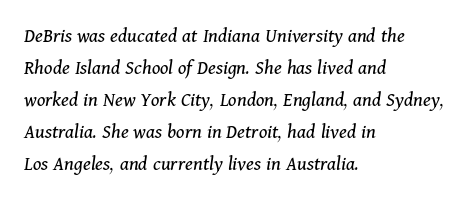
Counters stay open thanks to moderate or lighter strokes. Caption: multi-line text, flush left, ragged right. Rendered with sloped, italic letterforms. Letter spacing: default. Vertical spacing — default. Clear beneath every line of the passage.
